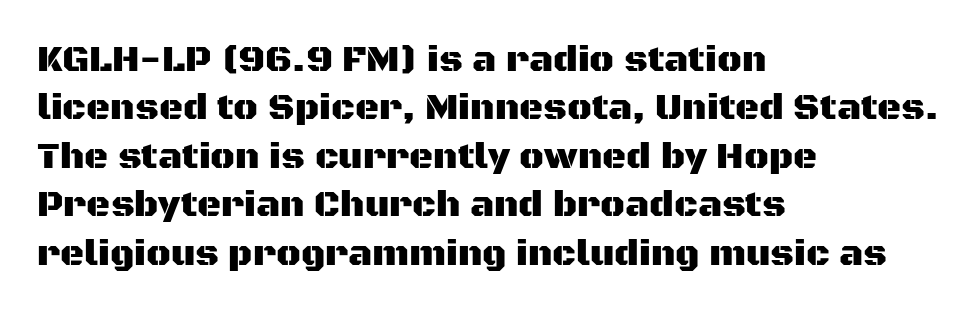
{"serif": "no", "italic": "no", "width": "normal", "stroke_contrast": "medium", "x_height": "large", "monospaced": "no", "underline": "no", "align": "left", "line_spacing": "normal", "line_spacing_ratio": 1.31, "letter_spacing": "normal", "letter_spacing_em": 0.0, "glyph_px": 37}
